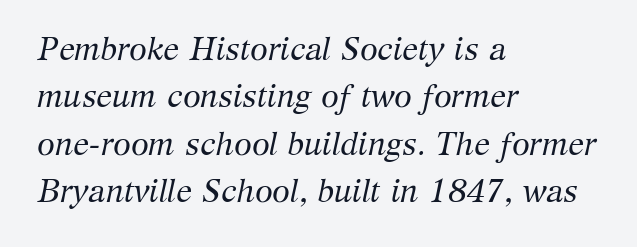
Does the leading feel generous? No, just average. These lines were composed using italics. The face used here is proportionally spaced, like ordinary book or web type. Typeset ragged right — the left edge is the straight one. Lines of text with bare space underneath.
